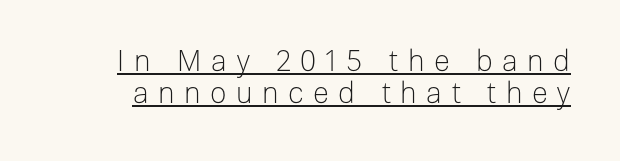
Examine the stroke ends and you'll find no serifs. These characters rest on top of a visible drawn line. Unbolded letterforms with no extra heft. The passage shown is typed in a proportional face where columns would drift. Someone cranked the tracking dial way up on this one. This sample trades vertical openness for compactness between lines.
